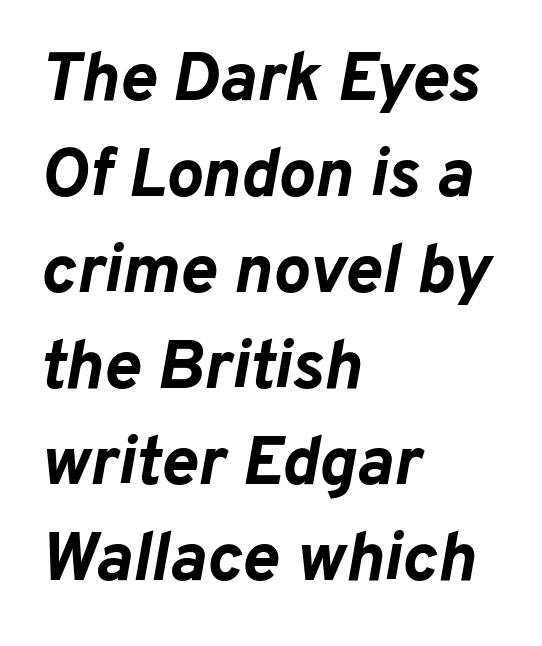
Q: Is the text bold? A: Yes.
Q: Is the text italic (slanted)? A: Yes, it leans right by about 10 degrees.
Q: Is the text underlined? A: No.
Q: How is the paragraph aligned? A: Left-aligned.
Q: Is the spacing between letters normal or unusually wide? A: Normal.
Q: Is the spacing between lines tight, normal or loose? A: Normal.
Q: Width (condensed, normal, or wide)? A: Normal.
Q: Stroke contrast? A: Low.
Q: x-height? A: Medium.
Q: Monospaced? A: No.
